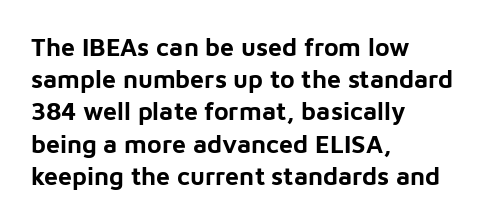
The image shows 25 px bold type, upright; set left-aligned, normal line spacing (1.29x), normal letter spacing, not underlined.
